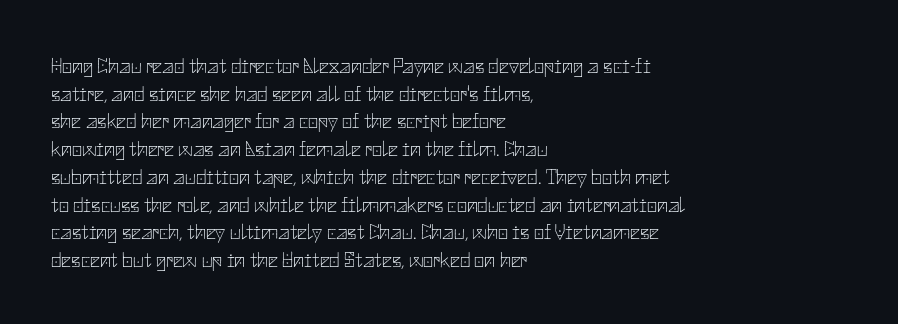
Q: Is the text bold? A: No.
Q: Is the text italic (slanted)? A: No, it is upright.
Q: Is the text underlined? A: No.
Q: How is the paragraph aligned? A: Left-aligned.
Q: Is the spacing between letters normal or unusually wide? A: Normal.
Q: Is the spacing between lines tight, normal or loose? A: Normal.
